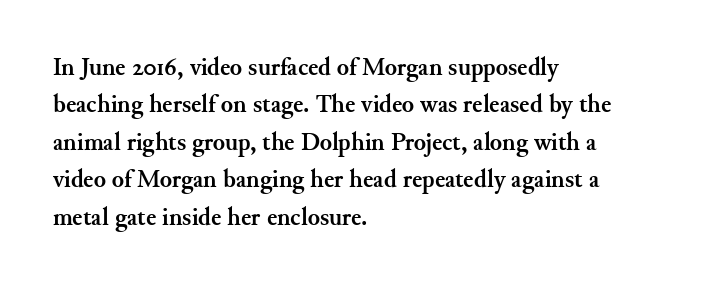
Baseline-to-baseline distance is the conventional proportion of letter height. The typesetter chose a ragged-right arrangement here. The zone under the glyphs is completely vacant. Typesetter's note: full bold, strokes at maximum text heaviness. In terms of posture, this sample is upright. The horizontal fit of the characters is conventional and even.
